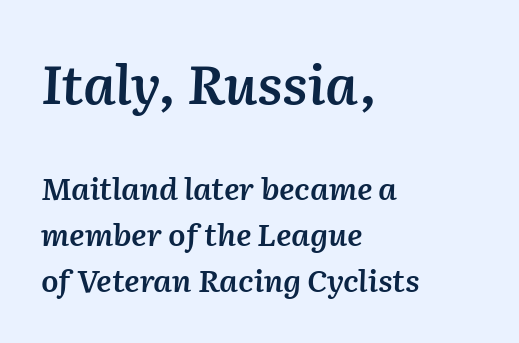
Q: Is the text bold? A: Semi-bold.
Q: Is the text italic (slanted)? A: Yes, it leans right by about 2 degrees.
Q: Is the text underlined? A: No.
Q: How is the paragraph aligned? A: Left-aligned.
Q: Is the spacing between letters normal or unusually wide? A: Normal.
Q: Is the spacing between lines tight, normal or loose? A: Normal.
Q: Which block of text is set in a larger size, the first (top) or the second (bottom)? A: The first (top) one.
Q: Width (condensed, normal, or wide)? A: Normal.
Q: Stroke contrast? A: Medium.
Q: x-height? A: Medium.
Q: Monospaced? A: No.
